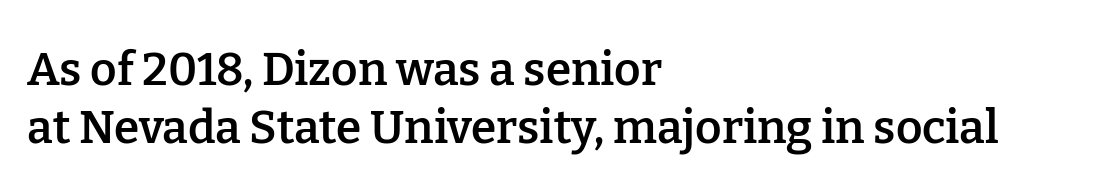
Q: Is the text bold? A: Semi-bold.
Q: Is the text italic (slanted)? A: No, it is upright.
Q: Is the typeface a serif or a sans-serif typeface? A: Serif.
Q: Is the text underlined? A: No.
Q: How is the paragraph aligned? A: Left-aligned.
Q: Is the spacing between letters normal or unusually wide? A: Normal.
Q: Is the spacing between lines tight, normal or loose? A: Normal.
Q: Width (condensed, normal, or wide)? A: Normal.
Q: Stroke contrast? A: Low.
Q: x-height? A: Medium.
Q: Monospaced? A: No.
